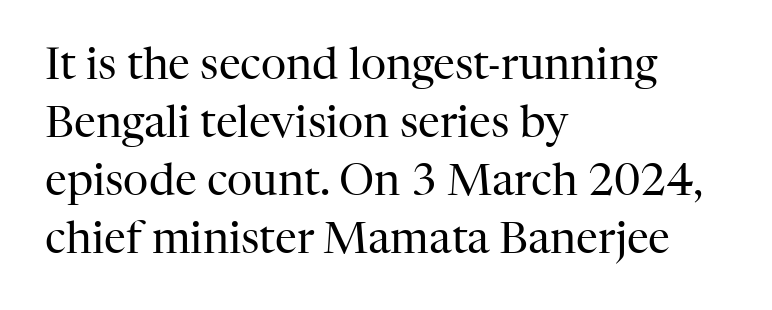
The image shows 44 px regular-weight serif type, upright; set left-aligned, normal line spacing (1.32x), normal letter spacing, not underlined; high stroke contrast and a medium x-height.
